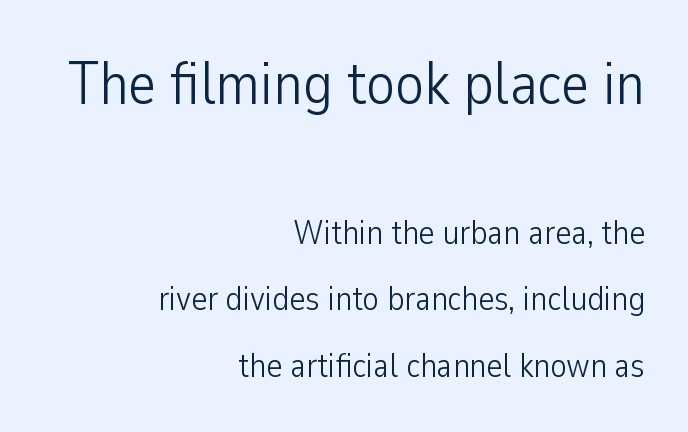
Posture: vertical. A quiet, ordinary-to-light weight characterises the typeface. Note: larger setting up top, smaller setting below. Honestly, the rows look like they've been pulled way apart. The words here are not underlined.
